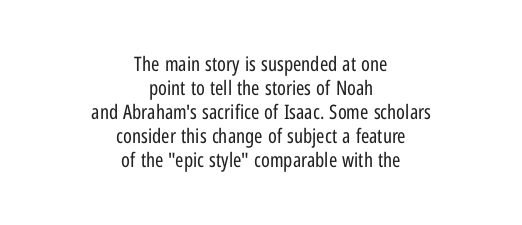
Tracking here is standard; glyphs follow each other at the usual distance. A bare baseline throughout the passage. You can tell it's not italic because the verticals are truly vertical. The font is comparable to plain body text, perhaps lighter.
